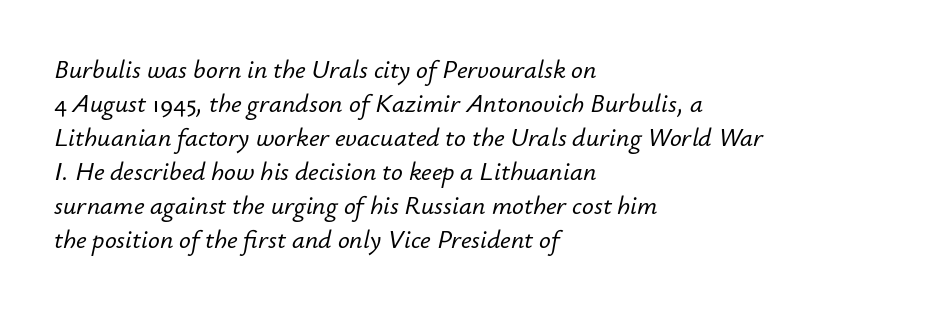
The specimen omits any rule beneath the text block's lines. Rendered with sloped, italic letterforms. This rendering uses left alignment, leaving the right contour irregular. Evenly set lines give the paragraph a standard silhouette. No extra tracking has been applied to these lines.
